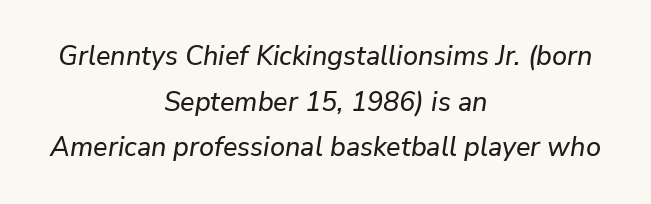
The image shows 27 px text type, italic (leaning right); set centered, normal line spacing (1.69x), normal letter spacing, not underlined.
